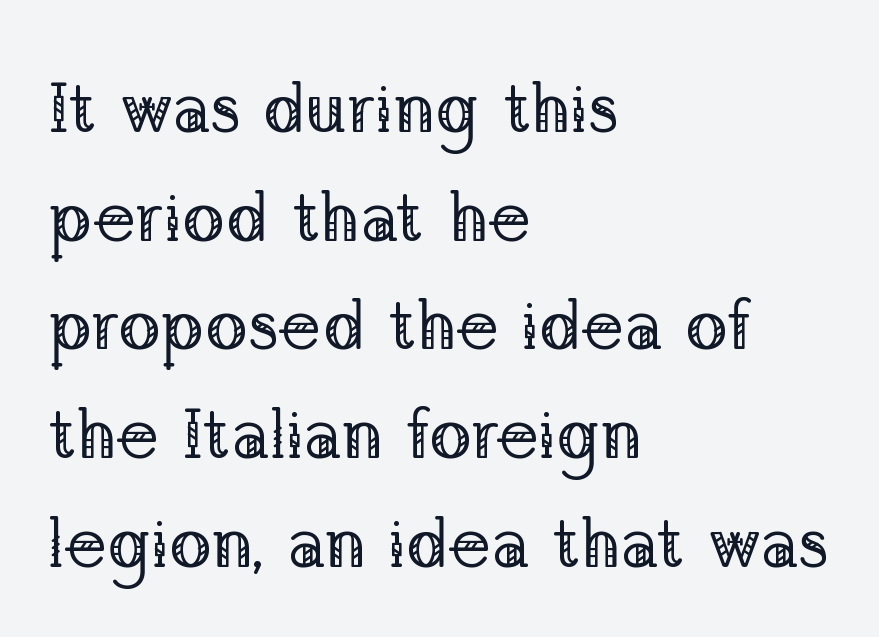
{"serif": "yes", "italic": "no", "bold": "no", "weight": "regular", "width": "normal", "stroke_contrast": "low", "x_height": "medium", "monospaced": "no", "underline": "no", "align": "left", "line_spacing": "normal", "line_spacing_ratio": 1.53, "letter_spacing": "normal", "letter_spacing_em": 0.0, "glyph_px": 71}
